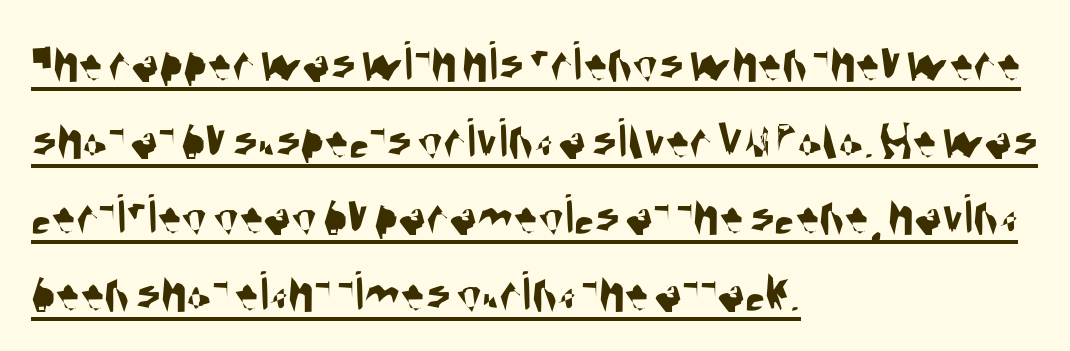
{"serif": "no", "width": "condensed", "stroke_contrast": "medium", "x_height": "large", "monospaced": "no", "underline": "yes", "align": "left", "line_spacing": "normal", "line_spacing_ratio": 1.32, "letter_spacing": "normal", "letter_spacing_em": 0.0, "glyph_px": 58}
